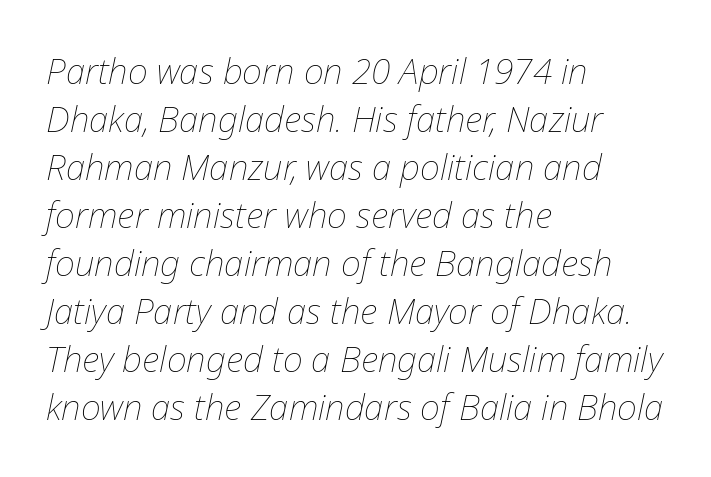
Slant detected: the letters are inclined. Is the letter spacing exaggerated? No — it looks like the ordinary default. Vertical stems look standard width or narrower in stroke. Evenly set lines give the paragraph a standard silhouette.
